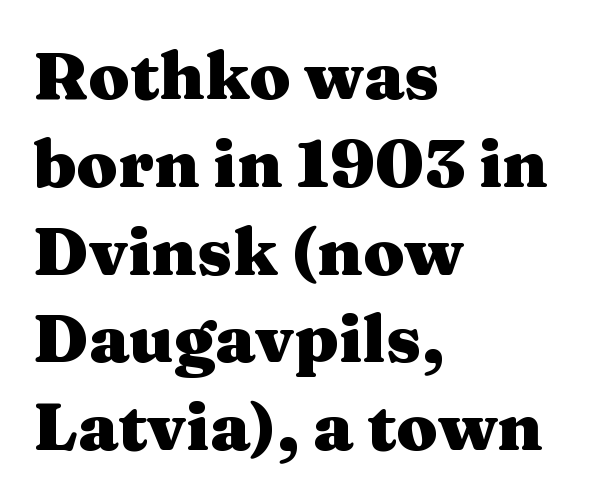
The image shows 67 px heavy, wide serif type, upright; set left-aligned, normal line spacing (1.31x), normal letter spacing, not underlined; medium stroke contrast and a medium x-height.
